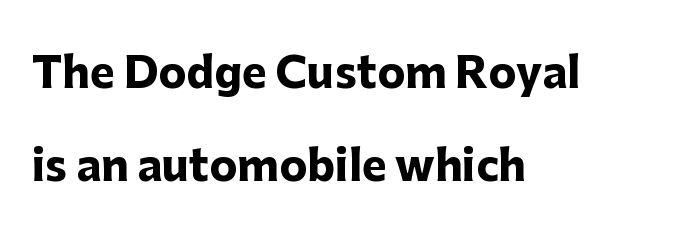
No word sits above an underline. Looks like regular typesetting: each glyph gets only the width it needs. Plenty of ink on the page — the face is bold. There is no visible air inserted between adjacent glyphs. Baseline-to-baseline distance is far greater than the letter height.
